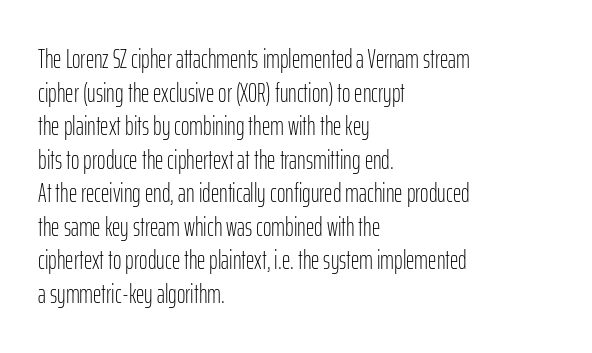
{"italic": "no", "bold": "no", "underline": "no", "align": "left", "line_spacing": "normal", "line_spacing_ratio": 1.29, "letter_spacing": "normal", "letter_spacing_em": 0.0, "glyph_px": 26}
